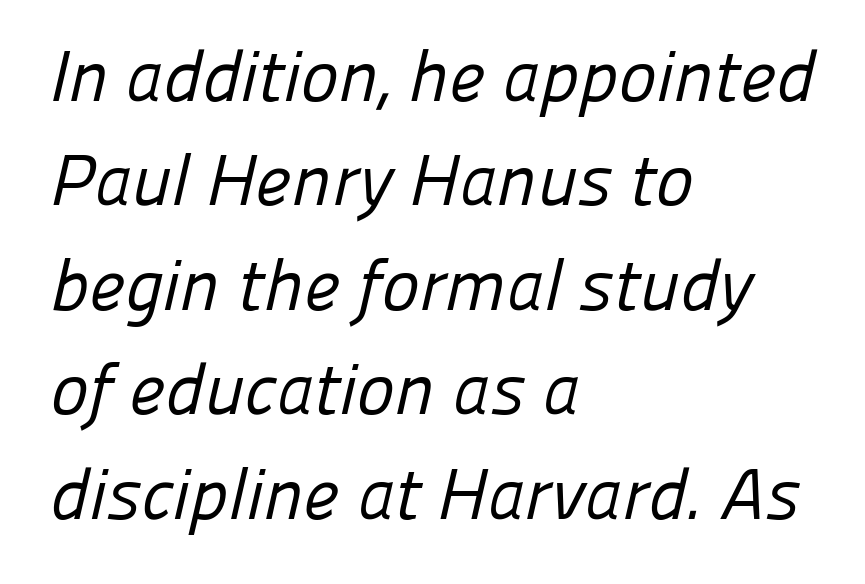
{"serif": "no", "bold": "no", "weight": "regular", "width": "normal", "stroke_contrast": "low", "x_height": "medium", "monospaced": "no", "underline": "no", "align": "left", "line_spacing": "normal", "line_spacing_ratio": 1.45, "letter_spacing": "normal", "letter_spacing_em": 0.0, "glyph_px": 72}
